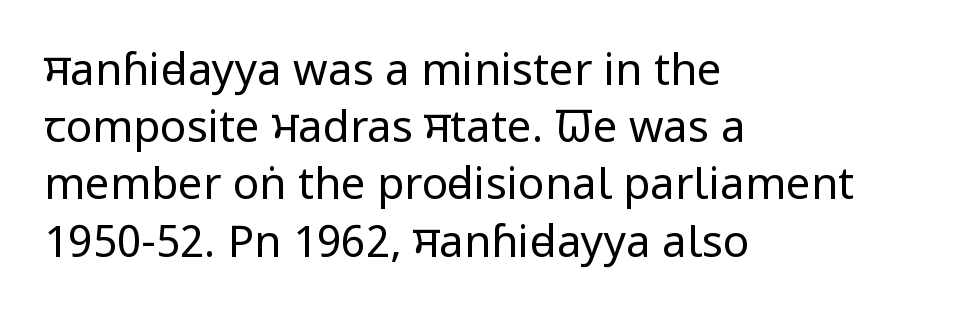
{"serif": "no", "italic": "no", "bold": "no", "weight": "regular", "width": "condensed", "stroke_contrast": "low", "x_height": "large", "monospaced": "no", "underline": "no", "align": "left", "line_spacing": "normal", "line_spacing_ratio": 1.3, "letter_spacing": "normal", "letter_spacing_em": 0.0, "glyph_px": 44}
